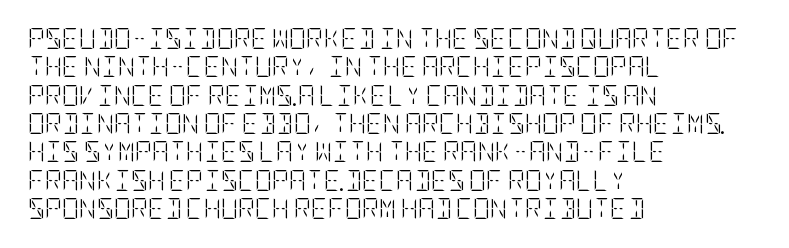
{"italic": "no", "bold": "no", "underline": "no", "align": "left", "line_spacing": "normal", "line_spacing_ratio": 1.35, "letter_spacing": "normal", "letter_spacing_em": 0.0, "glyph_px": 21}
